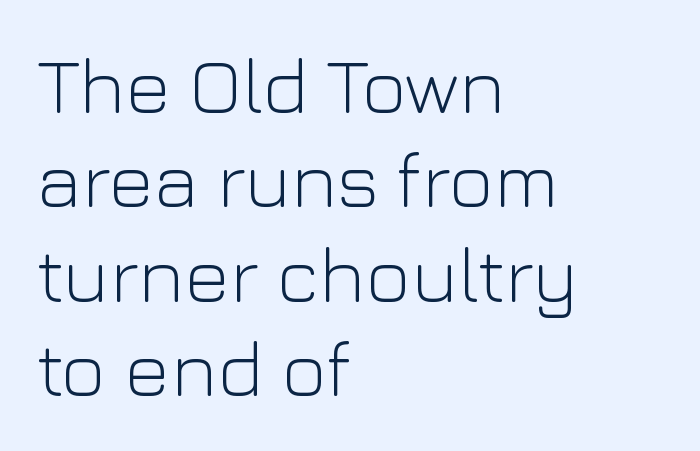
Horizontal alignment here is leftward, the default for most running prose. Looks like regular typesetting: each glyph gets only the width it needs. Font category for this specimen: sans-serif. Caption: standard tracking, unaltered. Underlining? Definitely not there.
